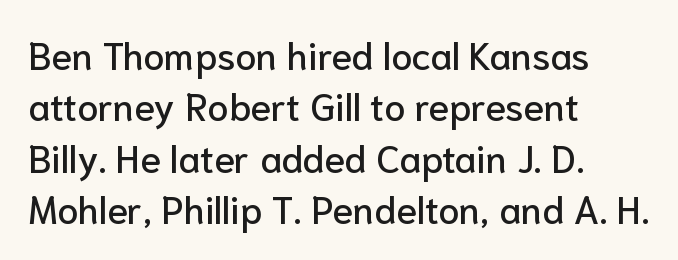
{"serif": "no", "italic": "no", "width": "normal", "stroke_contrast": "low", "x_height": "medium", "monospaced": "no", "underline": "no", "align": "left", "line_spacing": "normal", "line_spacing_ratio": 1.35, "letter_spacing": "normal", "letter_spacing_em": 0.0, "glyph_px": 38}
